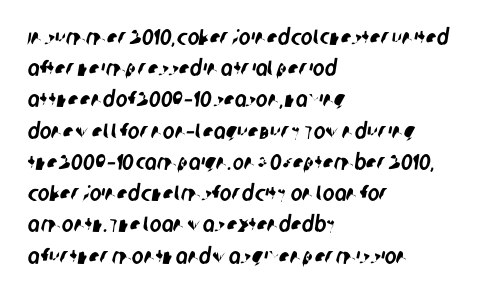
Q: Is the text underlined? A: No.
Q: How is the paragraph aligned? A: Left-aligned.
Q: Is the spacing between letters normal or unusually wide? A: Normal.
Q: Is the spacing between lines tight, normal or loose? A: Normal.
